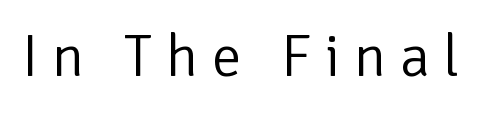
The image shows 59 px light sans-serif type, upright; set unusually wide letter spacing (+0.23 em), not underlined; low stroke contrast and a medium x-height.
